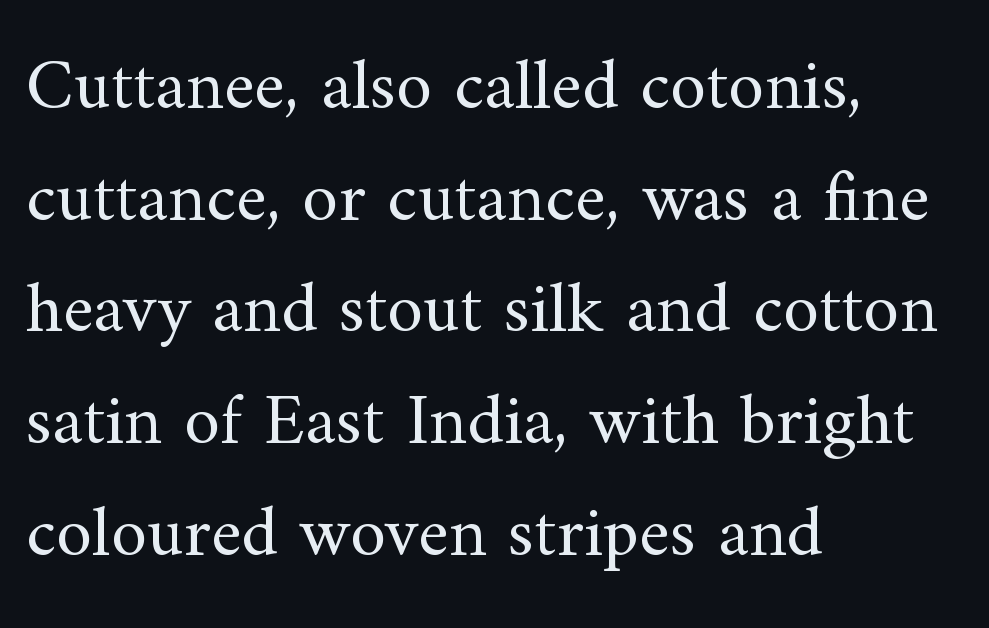
{"serif": "yes", "italic": "no", "bold": "no", "weight": "regular", "width": "normal", "stroke_contrast": "medium", "x_height": "small", "monospaced": "no", "underline": "no", "align": "left", "line_spacing": "normal", "line_spacing_ratio": 1.53, "letter_spacing": "normal", "letter_spacing_em": 0.0, "glyph_px": 73}
